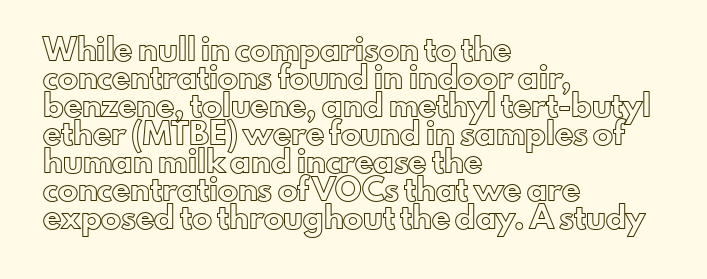
Ordinary non-slanted type is in use. Type without underlining. A typesetter would call this zero additional tracking. Horizontally, the lines are justified to the leading edge only. Honestly, the row spacing looks completely unremarkable.
